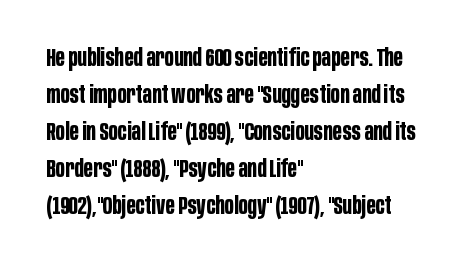
The image shows 24 px bold type, upright; set left-aligned, normal line spacing (1.54x), normal letter spacing, not underlined.
